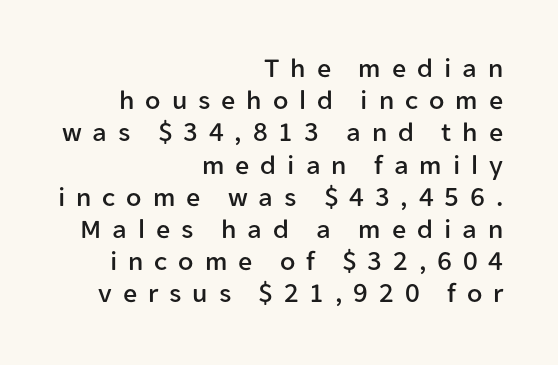
{"serif": "no", "italic": "no", "width": "normal", "stroke_contrast": "low", "x_height": "medium", "monospaced": "no", "underline": "no", "align": "right", "line_spacing": "tight", "line_spacing_ratio": 1.15, "letter_spacing": "wide", "letter_spacing_em": 0.39, "glyph_px": 28}
